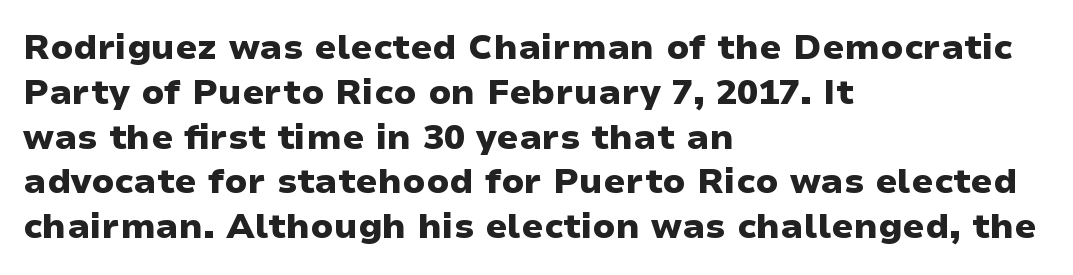
Upright lettering throughout. Standard letterfit; no display-style spreading of the glyphs. Character widths vary here, with narrow letters taking less room than wide ones. The glyphs in this specimen are sans serif. Stroke thickness is high; the sample reads as a true bold. Each line starts at the same left margin while the right side varies.
